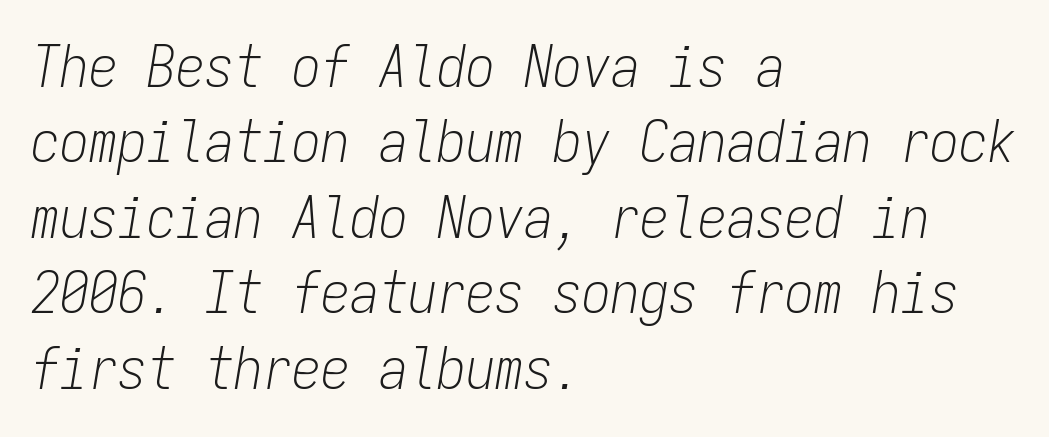
{"italic": "yes", "lean": "right", "slant_degrees": 9, "bold": "no", "weight": "light", "width": "condensed", "stroke_contrast": "low", "x_height": "medium", "monospaced": "yes", "underline": "no", "align": "left", "line_spacing": "normal", "line_spacing_ratio": 1.3, "letter_spacing": "normal", "letter_spacing_em": 0.0, "glyph_px": 58}
